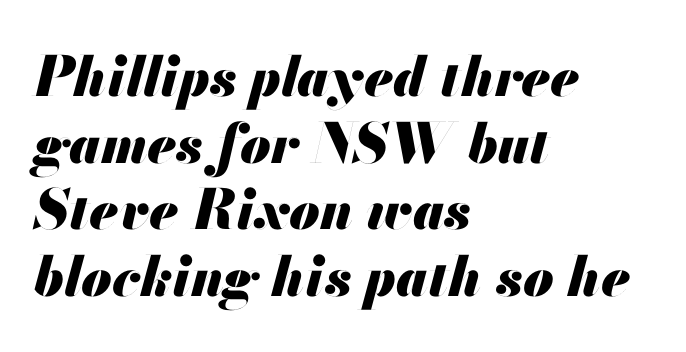
Think of a printed novel: that variable character pitch is what you see here. The face used here has the dense, thick strokes of a bold. If you drew a ruler down the left edge, every line would touch it. Quick note: underline off. Yep, that's italic — everything's leaning.
